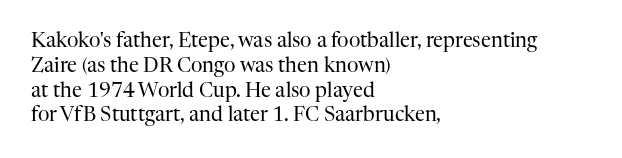
Q: Is the text bold? A: No.
Q: Is the text italic (slanted)? A: No, it is upright.
Q: Is the text underlined? A: No.
Q: How is the paragraph aligned? A: Left-aligned.
Q: Is the spacing between letters normal or unusually wide? A: Normal.
